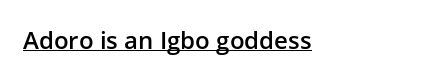
Q: Is the text bold? A: Semi-bold.
Q: Is the text italic (slanted)? A: No, it is upright.
Q: Is the text underlined? A: Yes.
Q: How is the paragraph aligned? A: Left-aligned.
Q: Is the spacing between letters normal or unusually wide? A: Normal.
